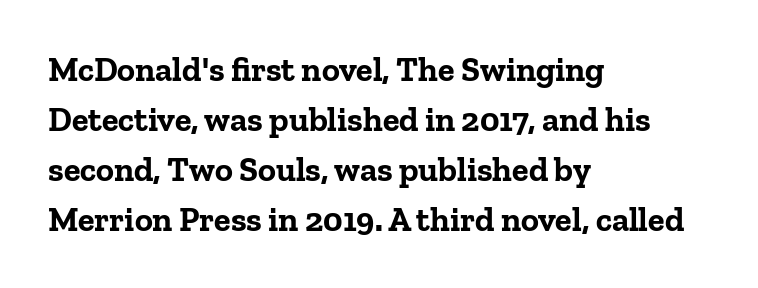
Q: Is the text bold? A: Yes.
Q: Is the text italic (slanted)? A: No, it is upright.
Q: Is the typeface a serif or a sans-serif typeface? A: Serif.
Q: Is the text underlined? A: No.
Q: How is the paragraph aligned? A: Left-aligned.
Q: Is the spacing between letters normal or unusually wide? A: Normal.
Q: Is the spacing between lines tight, normal or loose? A: Normal.
Q: Width (condensed, normal, or wide)? A: Normal.
Q: Stroke contrast? A: Low.
Q: x-height? A: Medium.
Q: Monospaced? A: No.
